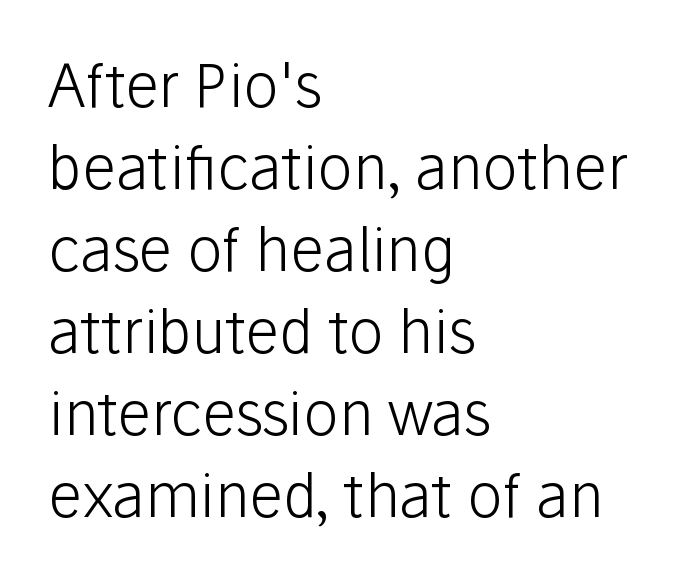
{"serif": "no", "italic": "no", "bold": "no", "weight": "light", "width": "normal", "stroke_contrast": "low", "x_height": "medium", "monospaced": "no", "underline": "no", "align": "left", "line_spacing": "normal", "line_spacing_ratio": 1.39, "letter_spacing": "normal", "letter_spacing_em": 0.0, "glyph_px": 59}
